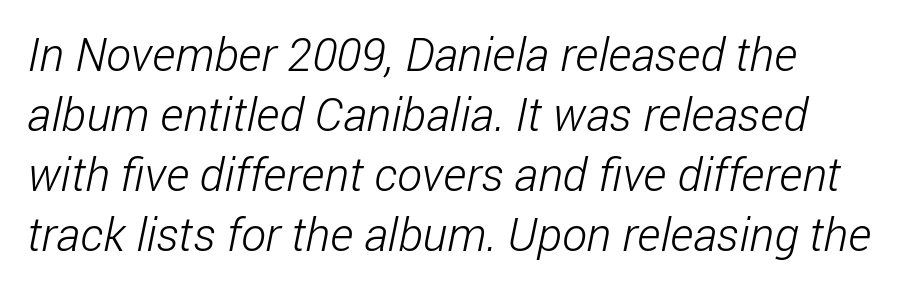
The image shows 47 px light, condensed sans-serif type; set normal line spacing (1.28x), normal letter spacing, not underlined; low stroke contrast and a medium x-height.
